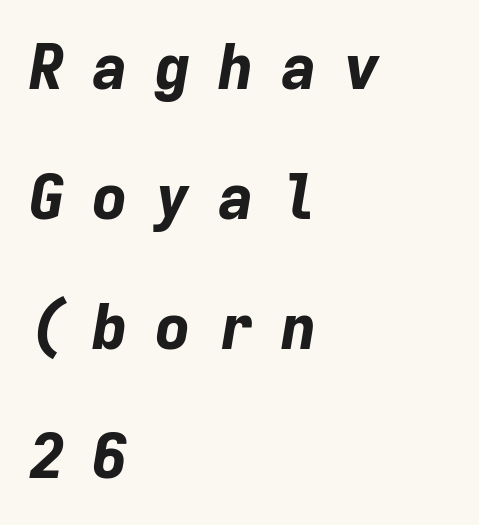
The image shows 63 px bold type, italic (leaning right), monospaced; set left-aligned, loose line spacing (2.06x), unusually wide letter spacing (+0.4 em), not underlined; low stroke contrast and a medium x-height.
